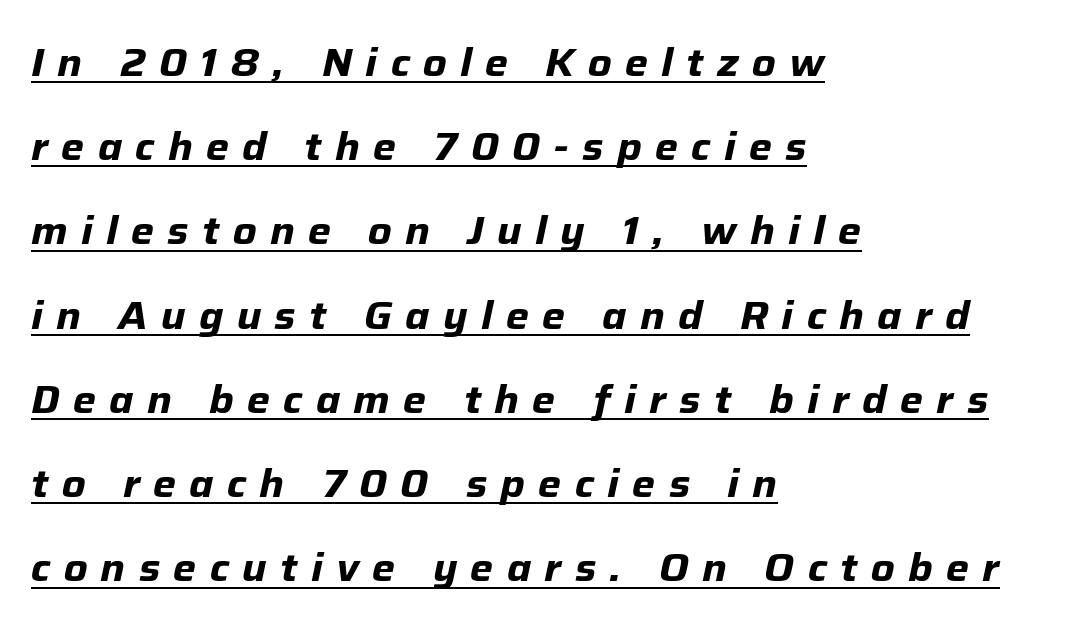
Q: Is the text bold? A: Yes.
Q: Is the text italic (slanted)? A: Yes, it leans right by about 12 degrees.
Q: Is the text underlined? A: Yes.
Q: How is the paragraph aligned? A: Left-aligned.
Q: Is the spacing between letters normal or unusually wide? A: Unusually wide.
Q: Is the spacing between lines tight, normal or loose? A: Loose.
Q: Width (condensed, normal, or wide)? A: Normal.
Q: Stroke contrast? A: Low.
Q: x-height? A: Medium.
Q: Monospaced? A: No.
